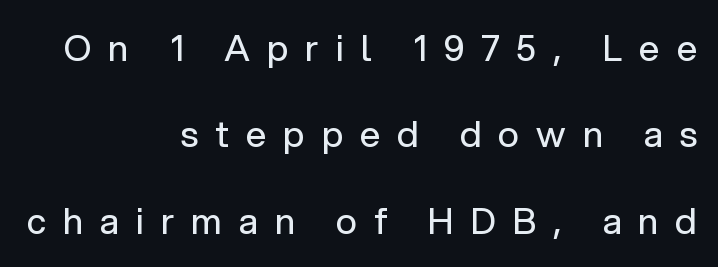
The image shows 36 px regular-weight sans-serif type, upright; set right-aligned, loose line spacing (2.4x), unusually wide letter spacing (+0.47 em), not underlined; low stroke contrast and a medium x-height.
